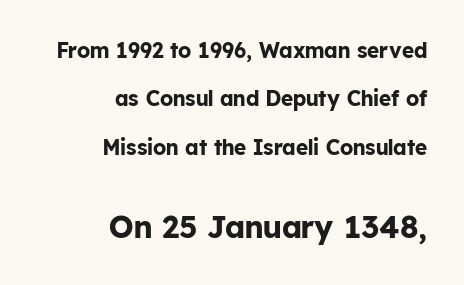
The image shows 31 px bold sans-serif type, upright; set right-aligned, loose line spacing (2.3x), normal letter spacing, not underlined; the second (bottom) block is 1.48x larger; low stroke contrast and a medium x-height.
